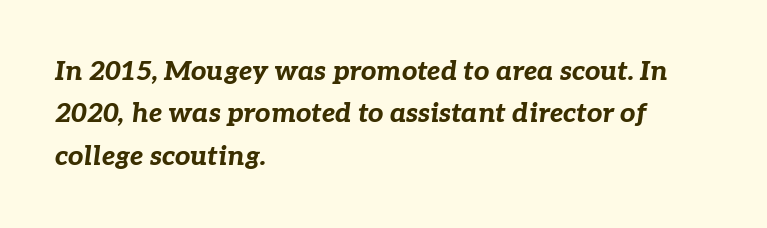
Q: Is the text bold? A: Yes.
Q: Is the text italic (slanted)? A: Yes, it leans right by about 7 degrees.
Q: Is the text underlined? A: No.
Q: How is the paragraph aligned? A: Left-aligned.
Q: Is the spacing between letters normal or unusually wide? A: Normal.
Q: Is the spacing between lines tight, normal or loose? A: Normal.
